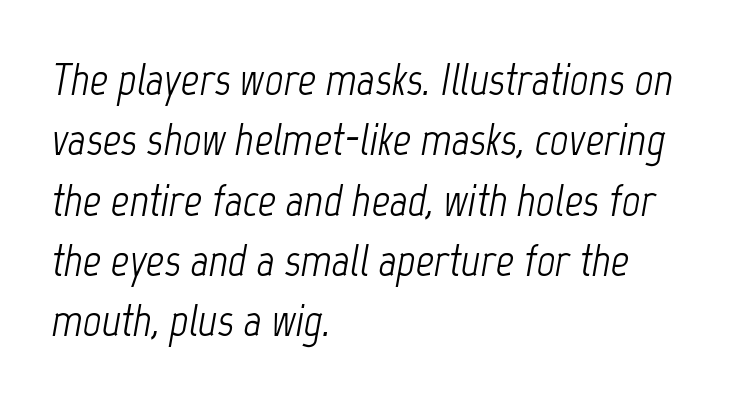
The image shows 45 px light, condensed type, italic (leaning right); set left-aligned, normal line spacing (1.34x), normal letter spacing, not underlined; low stroke contrast and a medium x-height.
